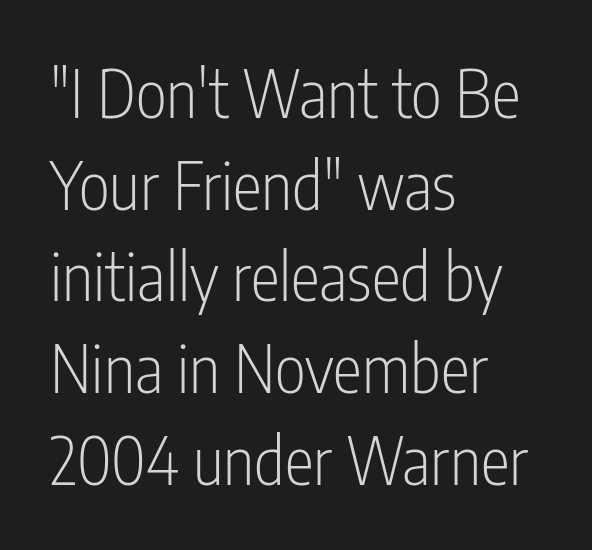
The designer went with a sans here, leaving each stem footless. Rule under the text: the space is simply empty. Does the lettering tilt? It doesn't — this is upright. The tracking reads as untouched default to a designer's eye. Line starts are locked; line ends wander. The vertical gap from one line to the next is medium.
